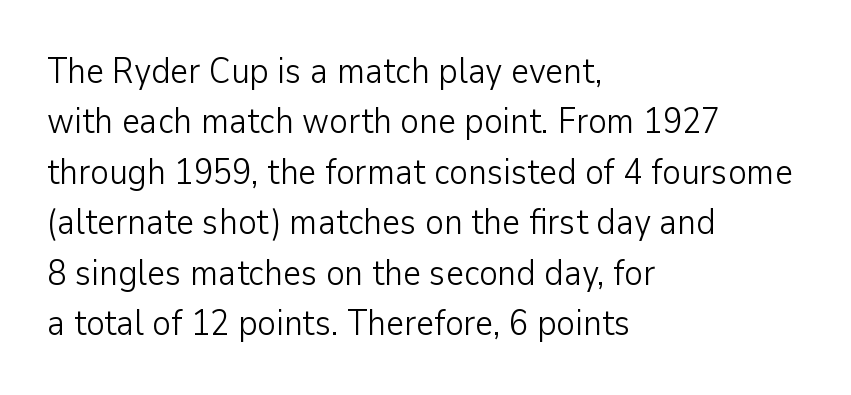
The image shows 35 px light sans-serif type, upright; set left-aligned, normal line spacing (1.44x), normal letter spacing, not underlined; low stroke contrast and a medium x-height.
